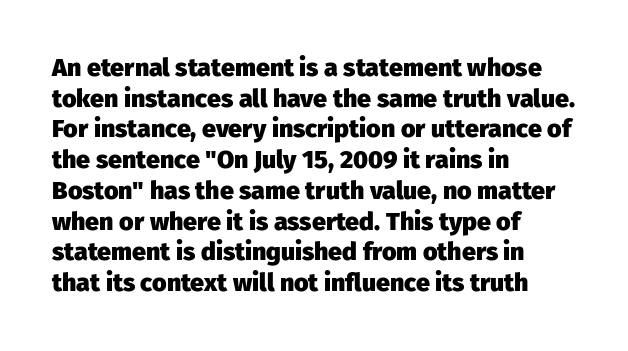
The image shows 25 px bold type, upright; set left-aligned, line spacing 1.23x, normal letter spacing, not underlined.
